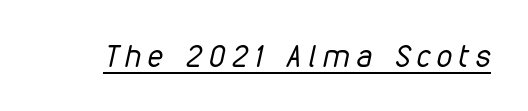
{"italic": "yes", "lean": "right", "slant_degrees": 12, "bold": "no", "weight": "regular", "width": "condensed", "stroke_contrast": "low", "x_height": "medium", "monospaced": "no", "underline": "yes", "letter_spacing": "wide", "letter_spacing_em": 0.22, "glyph_px": 31}
